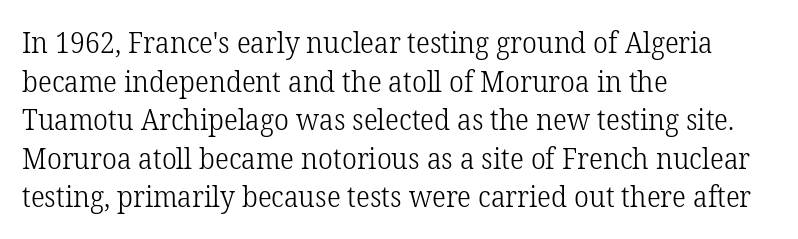
The image shows 29 px light serif type, upright; set left-aligned, normal line spacing (1.33x), normal letter spacing, not underlined; low stroke contrast and a medium x-height.
